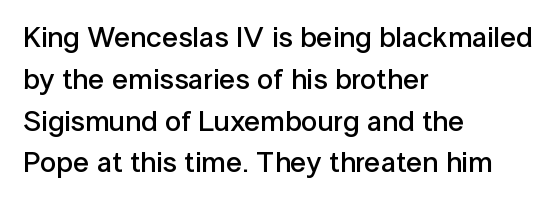
{"serif": "no", "italic": "no", "bold": "semi", "weight": "semibold", "width": "normal", "stroke_contrast": "low", "x_height": "medium", "monospaced": "no", "underline": "no", "align": "left", "line_spacing": "normal", "line_spacing_ratio": 1.44, "letter_spacing": "normal", "letter_spacing_em": 0.0, "glyph_px": 29}
